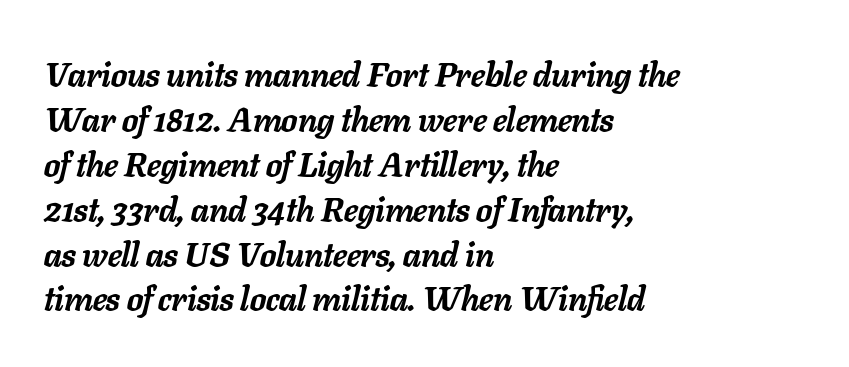
{"italic": "yes", "lean": "right", "slant_degrees": 11, "bold": "yes", "weight": "semibold", "width": "normal", "stroke_contrast": "low", "x_height": "medium", "monospaced": "no", "underline": "no", "align": "left", "line_spacing": "normal", "line_spacing_ratio": 1.32, "letter_spacing": "normal", "letter_spacing_em": 0.0, "glyph_px": 34}
